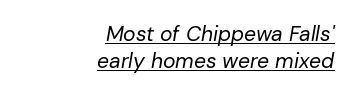
Q: Is the text bold? A: No.
Q: Is the text italic (slanted)? A: Yes, it leans right by about 10 degrees.
Q: Is the text underlined? A: Yes.
Q: How is the paragraph aligned? A: Right-aligned.
Q: Is the spacing between letters normal or unusually wide? A: Normal.
Q: Is the spacing between lines tight, normal or loose? A: Normal.
